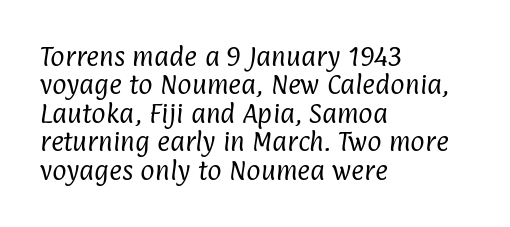
The image shows 22 px text type; set left-aligned, normal line spacing (1.29x), normal letter spacing, not underlined.
